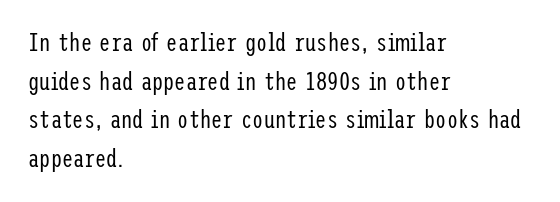
Notice how descenders clear the ascenders below comfortably — that's standard leading. Posture: vertical. Letter spacing: default. This rendering uses left alignment, leaving the right contour irregular.
